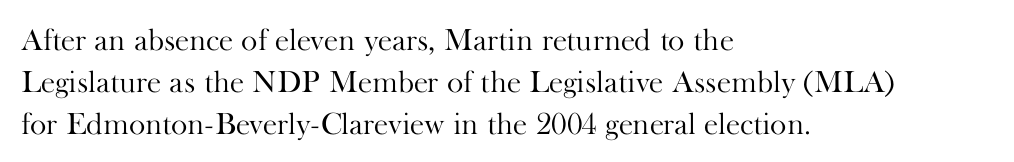
Upright lettering throughout. Descenders are the only things crossing below the line. Leftover space on each line is placed entirely after the last word. The letters sit at their default tracking, neither squeezed nor spread.
